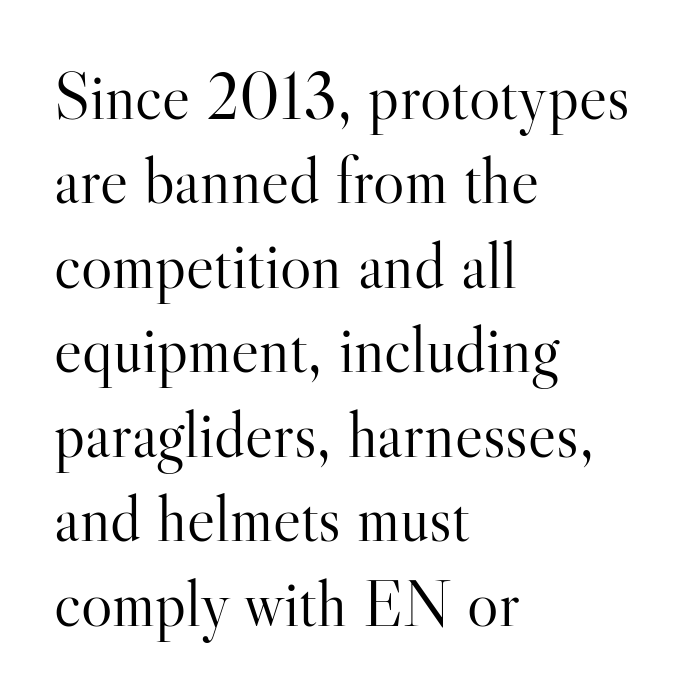
{"serif": "yes", "italic": "no", "bold": "no", "weight": "light", "width": "normal", "stroke_contrast": "high", "x_height": "small", "monospaced": "no", "underline": "no", "align": "left", "line_spacing": "normal", "line_spacing_ratio": 1.28, "letter_spacing": "normal", "letter_spacing_em": 0.0, "glyph_px": 66}
